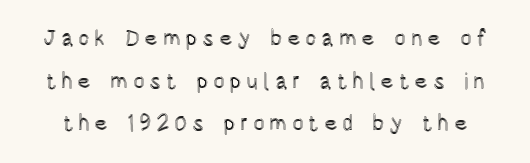
Q: Is the text italic (slanted)? A: No, it is upright.
Q: Is the text underlined? A: No.
Q: Is the spacing between letters normal or unusually wide? A: Unusually wide.
Q: Is the spacing between lines tight, normal or loose? A: Loose.
